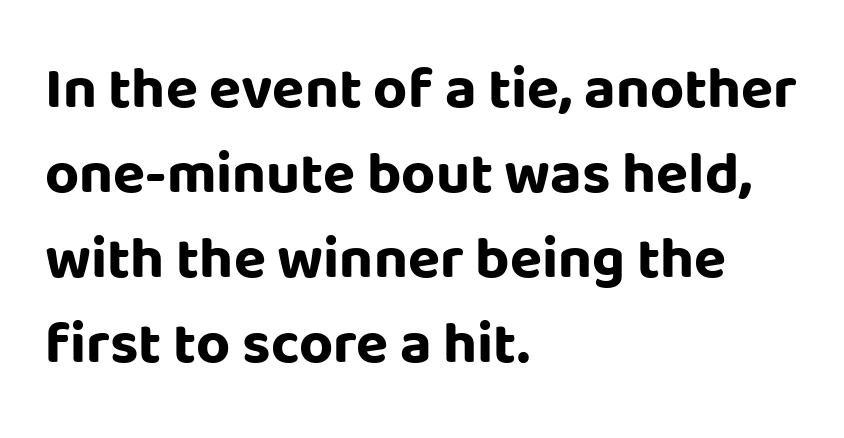
{"serif": "no", "italic": "no", "bold": "yes", "weight": "bold", "width": "normal", "stroke_contrast": "low", "x_height": "large", "monospaced": "no", "underline": "no", "align": "left", "line_spacing": "normal", "line_spacing_ratio": 1.44, "letter_spacing": "normal", "letter_spacing_em": 0.0, "glyph_px": 59}
